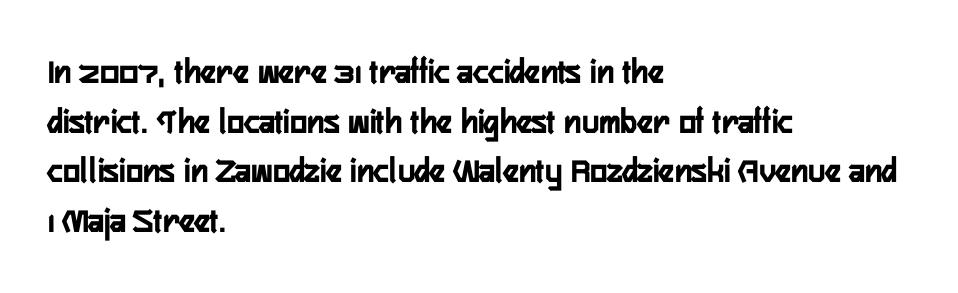
The image shows 36 px semibold, condensed sans-serif type, upright; set left-aligned, normal line spacing (1.38x), normal letter spacing, not underlined; low stroke contrast and a medium x-height.
